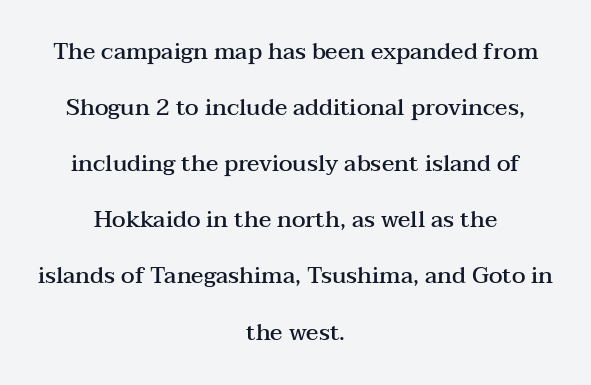
Q: Is the text bold? A: Semi-bold.
Q: Is the text italic (slanted)? A: No, it is upright.
Q: Is the text underlined? A: No.
Q: How is the paragraph aligned? A: Centered.
Q: Is the spacing between letters normal or unusually wide? A: Normal.
Q: Is the spacing between lines tight, normal or loose? A: Loose.
